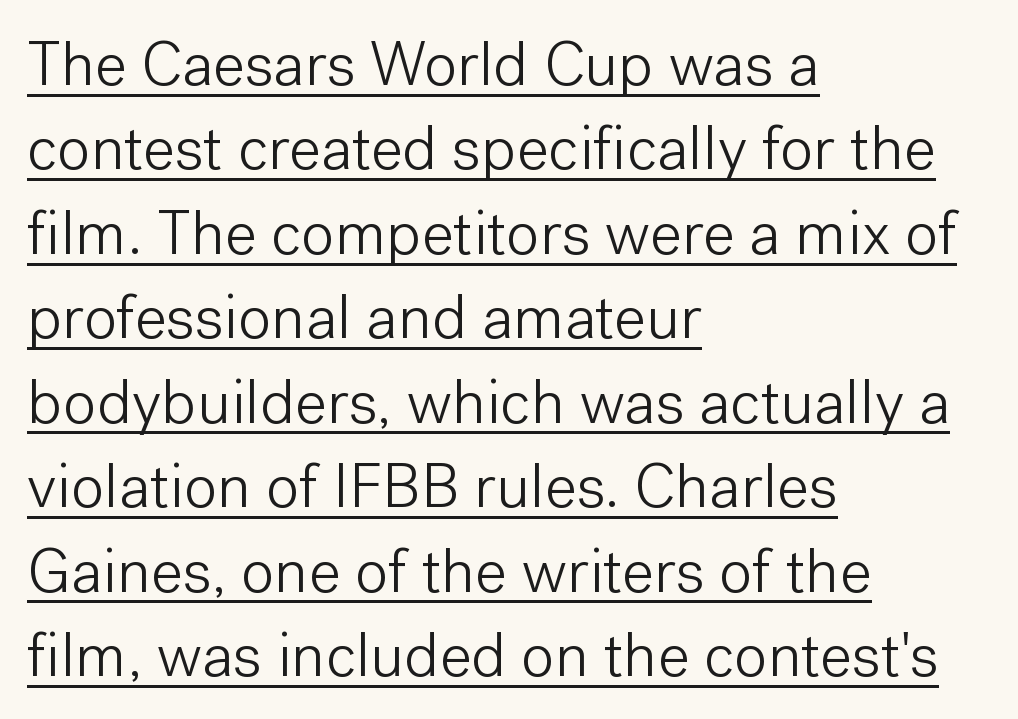
The image shows 63 px light sans-serif type, upright; set left-aligned, normal line spacing (1.34x), normal letter spacing, underlined; low stroke contrast and a medium x-height.
